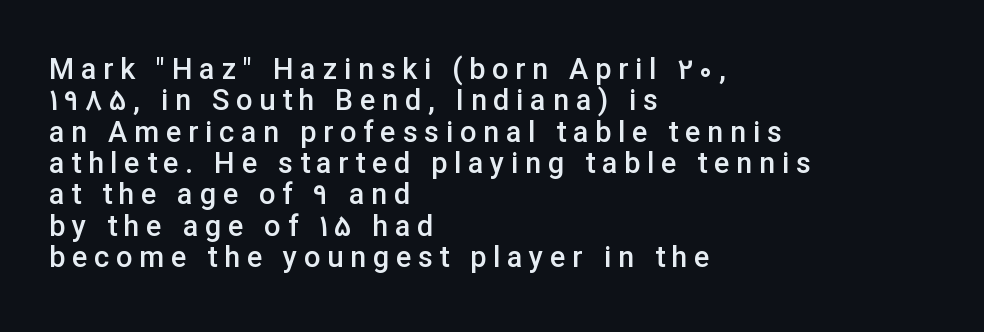
Heft: intermediate — a semibold. Nope, not italic — everything's standing straight. The area under the type is left untouched. Quick note: interline space is minimal.
